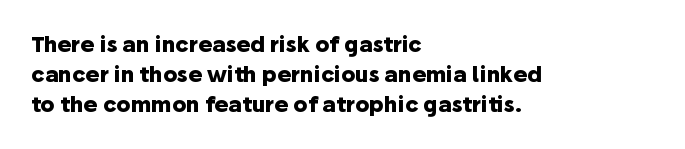
Q: Is the text bold? A: Yes.
Q: Is the text italic (slanted)? A: No, it is upright.
Q: Is the text underlined? A: No.
Q: How is the paragraph aligned? A: Left-aligned.
Q: Is the spacing between letters normal or unusually wide? A: Normal.
Q: Is the spacing between lines tight, normal or loose? A: Normal.
